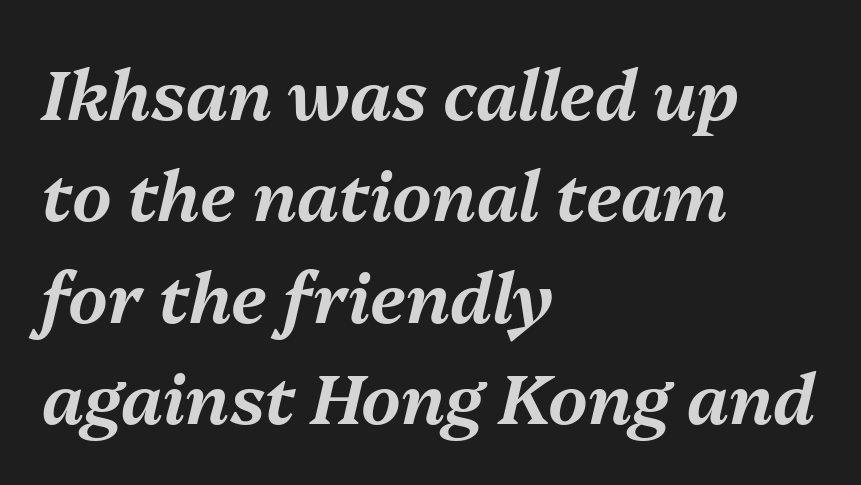
The image shows 69 px text type, italic (leaning right); set left-aligned, normal line spacing (1.47x), normal letter spacing, not underlined; medium stroke contrast and a medium x-height.
